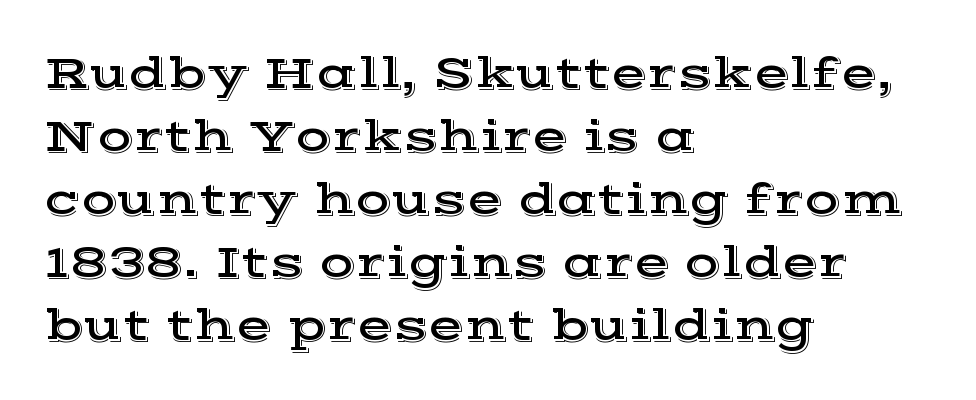
The image shows 47 px wide serif type, upright; set left-aligned, normal line spacing (1.34x), normal letter spacing, not underlined; a medium x-height.
